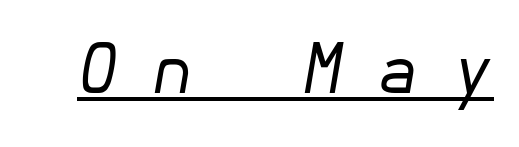
{"italic": "yes", "lean": "right", "slant_degrees": 10, "bold": "no", "weight": "regular", "width": "normal", "stroke_contrast": "low", "x_height": "medium", "underline": "yes", "letter_spacing": "wide", "letter_spacing_em": 0.5, "glyph_px": 67}
